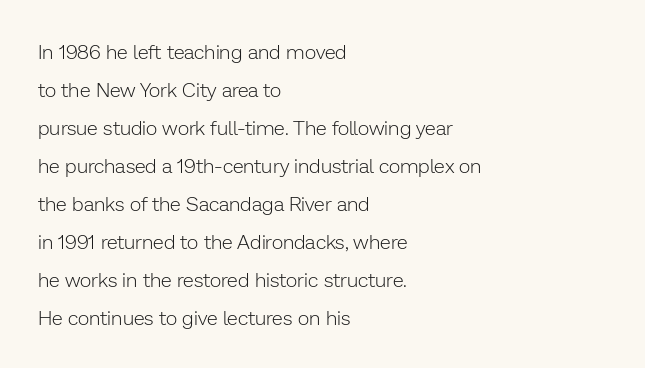
The image shows 20 px text type, upright; set left-aligned, loose line spacing (1.9x), normal letter spacing, not underlined.
